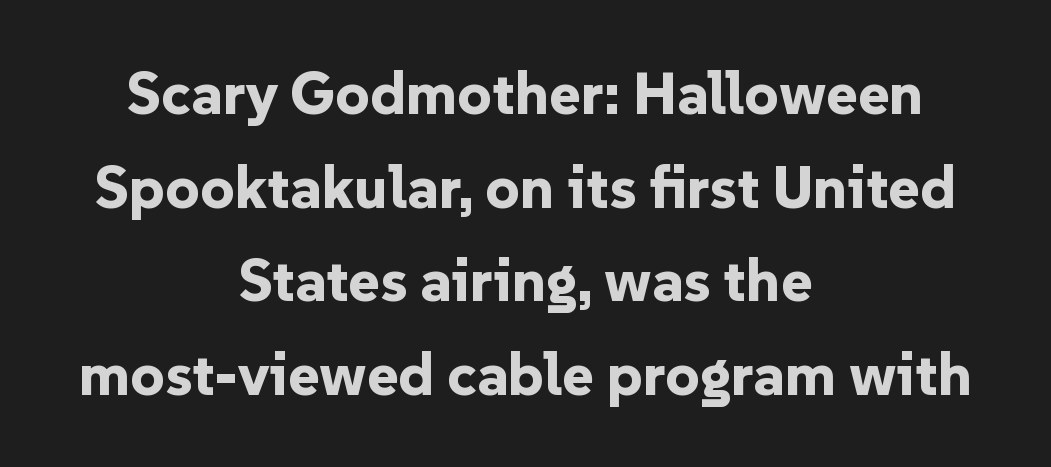
Default kerning and tracking; the words read as compact shapes. The setting favours the middle, as headings and verse often do. Anything drawn beneath the words? Only blank space. The vertical gap from one line to the next is medium.
